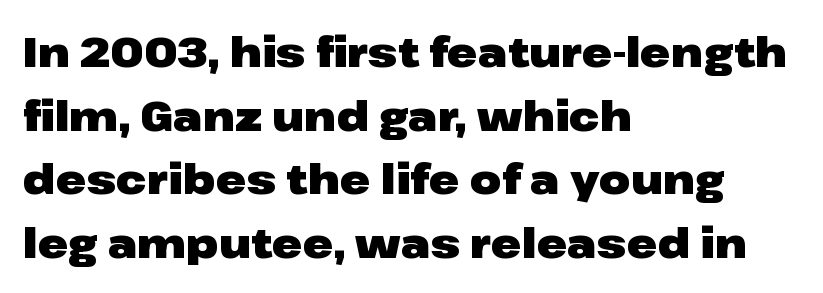
Summary of weight: heavy, a full bold. Horizontal bands of white between lines are of average thickness. Honestly, the letter spacing is just normal — you wouldn't notice it. Think of a printed novel: that variable character pitch is what you see here.
